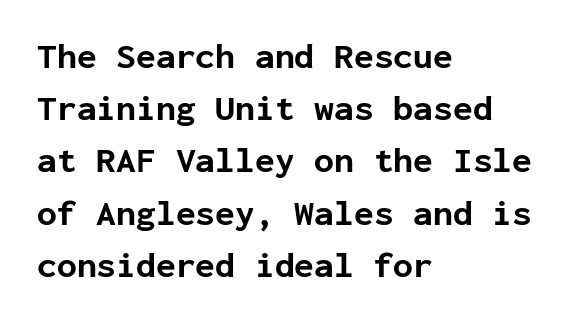
The image shows 36 px bold sans-serif type, upright, monospaced; set left-aligned, normal line spacing (1.45x), normal letter spacing, not underlined; low stroke contrast and a medium x-height.
